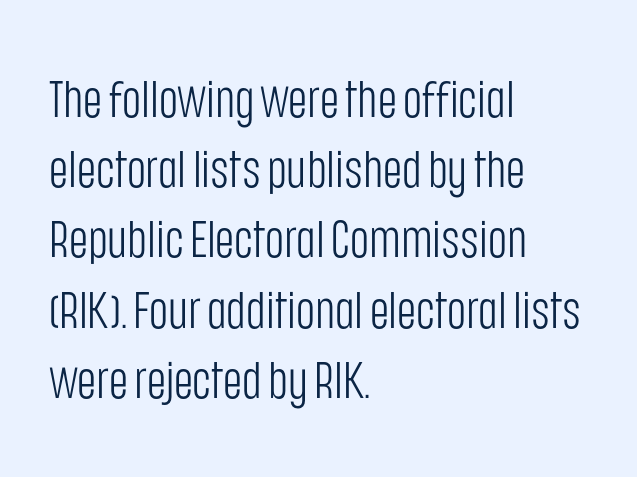
The image shows 52 px light, condensed sans-serif type, upright; set left-aligned, normal line spacing (1.35x), normal letter spacing, not underlined; low stroke contrast and a large x-height.
